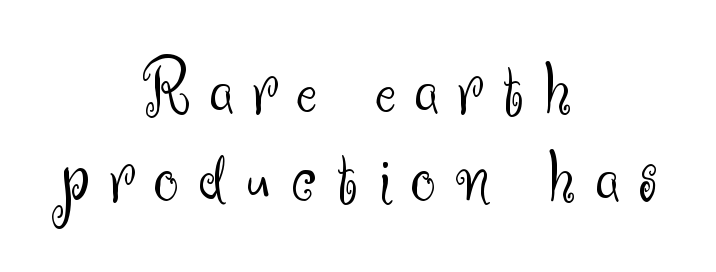
{"serif": "no", "italic": "no", "bold": "no", "weight": "light", "width": "normal", "stroke_contrast": "medium", "x_height": "small", "monospaced": "no", "underline": "no", "align": "center", "line_spacing": "tight", "line_spacing_ratio": 1.11, "letter_spacing": "wide", "letter_spacing_em": 0.25, "glyph_px": 79}
